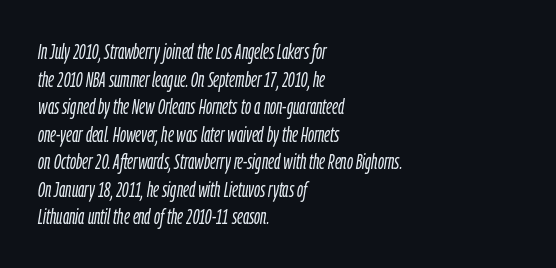
These lines are set flush left with a ragged right edge. The vertical gap from one line to the next is medium. You could call the tracking neutral — neither tight nor loose. Beneath every word, the page is bare.
